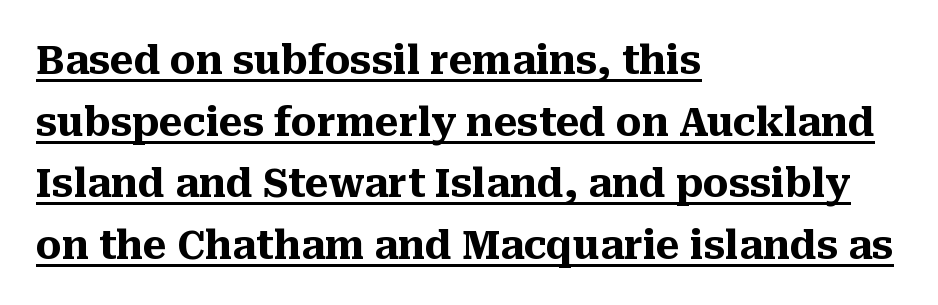
The image shows 40 px heavy serif type, upright; set left-aligned, normal line spacing (1.54x), normal letter spacing, underlined; medium stroke contrast and a medium x-height.
